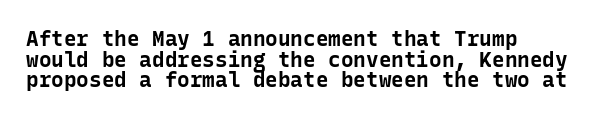
{"italic": "no", "bold": "yes", "underline": "no", "align": "left", "line_spacing": "tight", "line_spacing_ratio": 0.98, "letter_spacing": "normal", "letter_spacing_em": 0.0, "glyph_px": 21}
